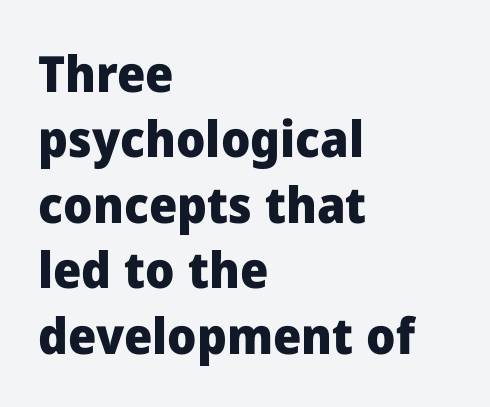
{"serif": "no", "italic": "no", "bold": "yes", "weight": "heavy", "width": "normal", "stroke_contrast": "low", "x_height": "medium", "monospaced": "no", "underline": "no", "align": "left", "line_spacing": "normal", "line_spacing_ratio": 1.31, "letter_spacing": "normal", "letter_spacing_em": 0.0, "glyph_px": 50}
